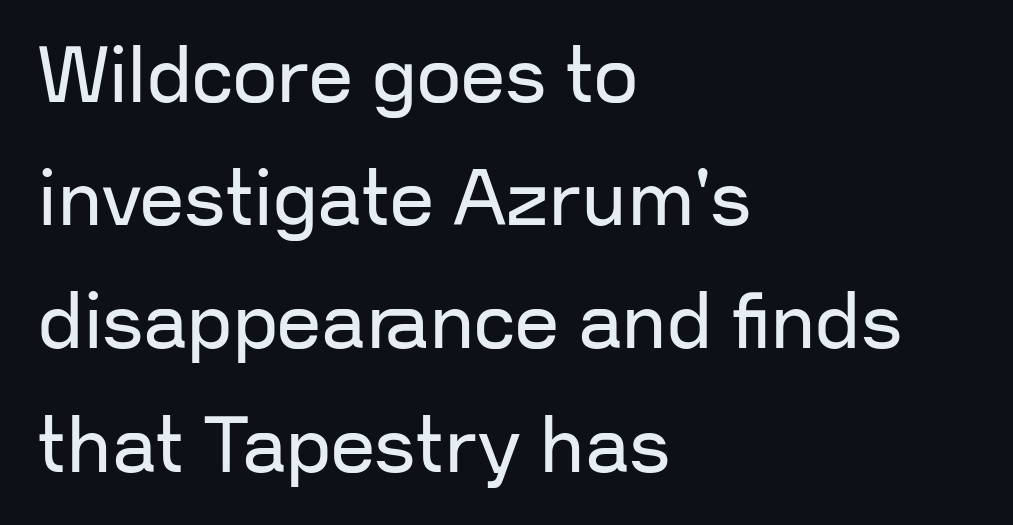
The image shows 78 px regular-weight sans-serif type, upright; set left-aligned, normal line spacing (1.58x), normal letter spacing, not underlined; low stroke contrast and a medium x-height.
